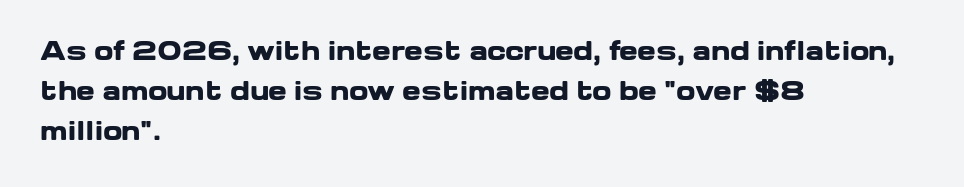
The image shows 25 px bold type, upright; set left-aligned, normal line spacing (1.6x), normal letter spacing, not underlined.
